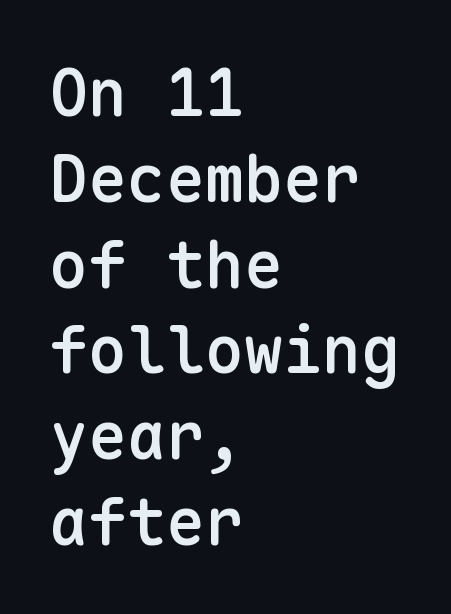
The typeface chosen for these lines omits serifs. The gap between lines stays unmarked. All the whitespace from short lines collects on the right. How would I describe the line gaps? Plain and ordinary.
